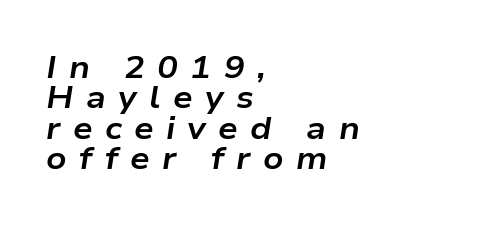
Q: Is the text bold? A: Yes.
Q: Is the text italic (slanted)? A: Yes, it leans right by about 9 degrees.
Q: Is the text underlined? A: No.
Q: How is the paragraph aligned? A: Left-aligned.
Q: Is the spacing between letters normal or unusually wide? A: Unusually wide.
Q: Is the spacing between lines tight, normal or loose? A: Tight.
Q: Width (condensed, normal, or wide)? A: Wide.
Q: Stroke contrast? A: Low.
Q: x-height? A: Medium.
Q: Monospaced? A: No.
